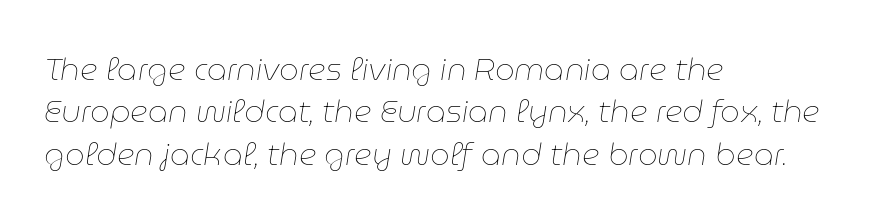
Q: Is the text bold? A: No.
Q: Is the text italic (slanted)? A: Yes, it leans right by about 9 degrees.
Q: Is the text underlined? A: No.
Q: How is the paragraph aligned? A: Left-aligned.
Q: Is the spacing between letters normal or unusually wide? A: Normal.
Q: Is the spacing between lines tight, normal or loose? A: Normal.
Q: Width (condensed, normal, or wide)? A: Normal.
Q: Stroke contrast? A: Low.
Q: x-height? A: Medium.
Q: Monospaced? A: No.
